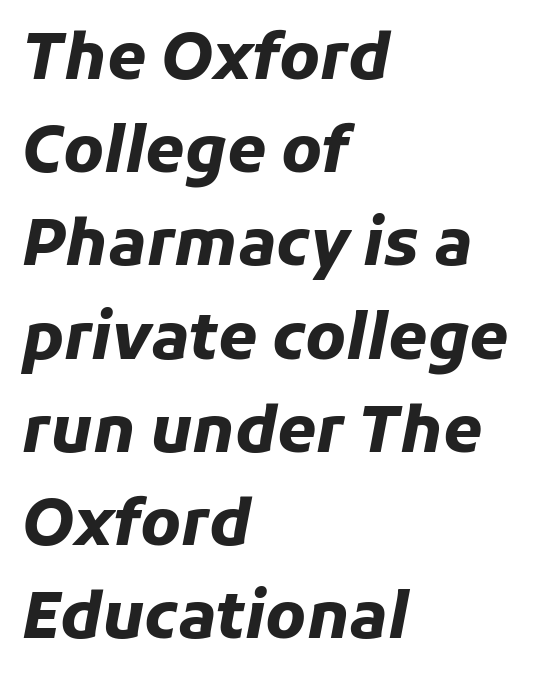
{"italic": "yes", "lean": "right", "slant_degrees": 11, "bold": "yes", "weight": "heavy", "width": "normal", "stroke_contrast": "low", "x_height": "medium", "monospaced": "no", "underline": "no", "align": "left", "line_spacing": "normal", "line_spacing_ratio": 1.48, "letter_spacing": "normal", "letter_spacing_em": 0.0, "glyph_px": 63}
